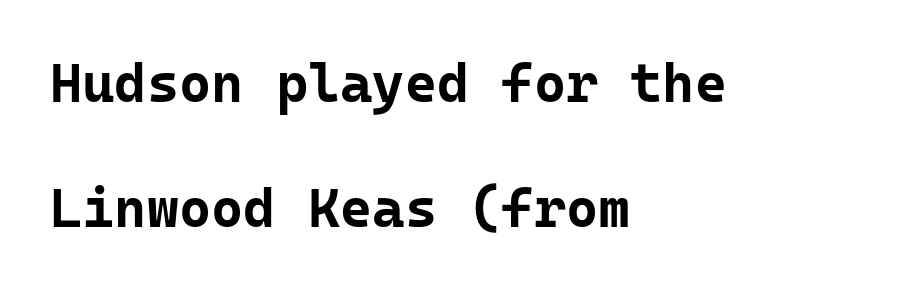
The image shows 55 px bold sans-serif type, upright, monospaced; set left-aligned, loose line spacing (2.27x), normal letter spacing, not underlined; low stroke contrast and a medium x-height.
